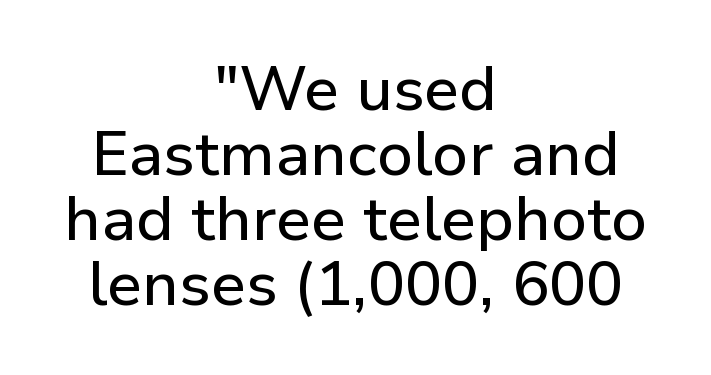
{"serif": "no", "italic": "no", "width": "normal", "stroke_contrast": "low", "x_height": "medium", "monospaced": "no", "underline": "no", "align": "center", "line_spacing": "tight", "line_spacing_ratio": 1.05, "letter_spacing": "normal", "letter_spacing_em": 0.0, "glyph_px": 62}
